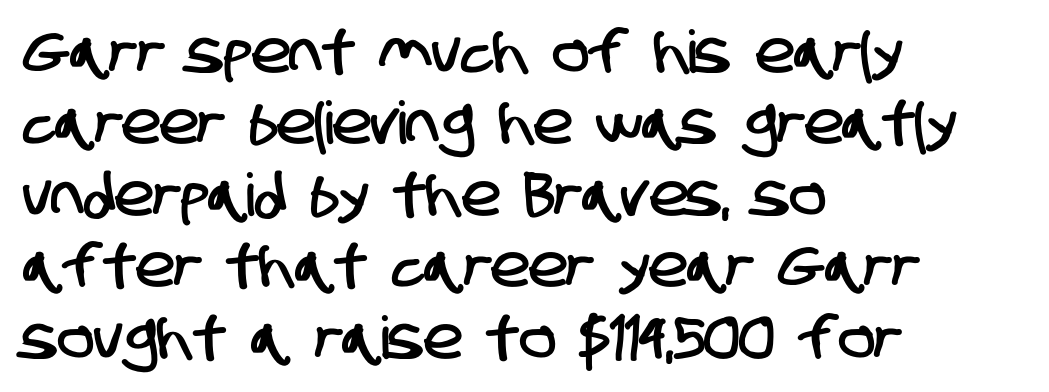
{"serif": "no", "width": "condensed", "stroke_contrast": "low", "x_height": "large", "monospaced": "no", "underline": "no", "align": "left", "line_spacing_ratio": 1.21, "letter_spacing": "normal", "letter_spacing_em": 0.0, "glyph_px": 59}
